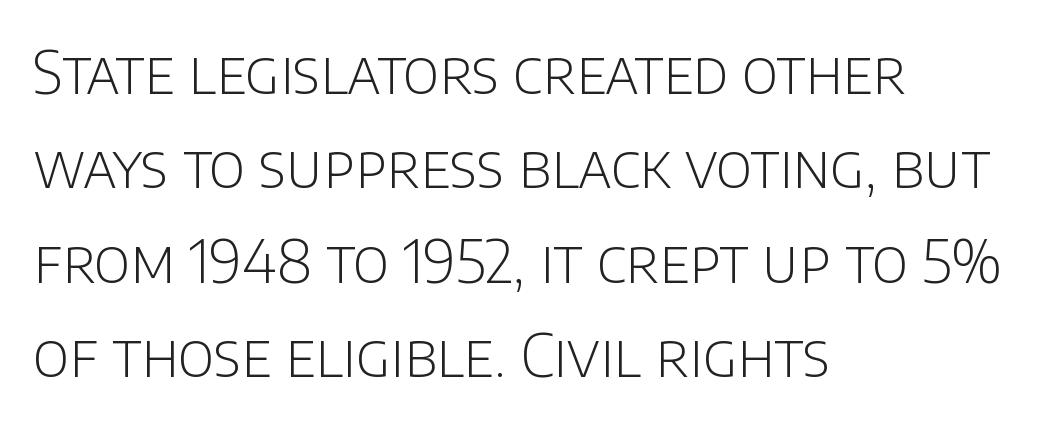
Q: Is the text bold? A: No.
Q: Is the text italic (slanted)? A: No, it is upright.
Q: Is the typeface a serif or a sans-serif typeface? A: Sans-serif.
Q: Is the text underlined? A: No.
Q: How is the paragraph aligned? A: Left-aligned.
Q: Is the spacing between letters normal or unusually wide? A: Normal.
Q: Is the spacing between lines tight, normal or loose? A: Normal.
Q: Width (condensed, normal, or wide)? A: Normal.
Q: Stroke contrast? A: Low.
Q: x-height? A: Large.
Q: Monospaced? A: No.
